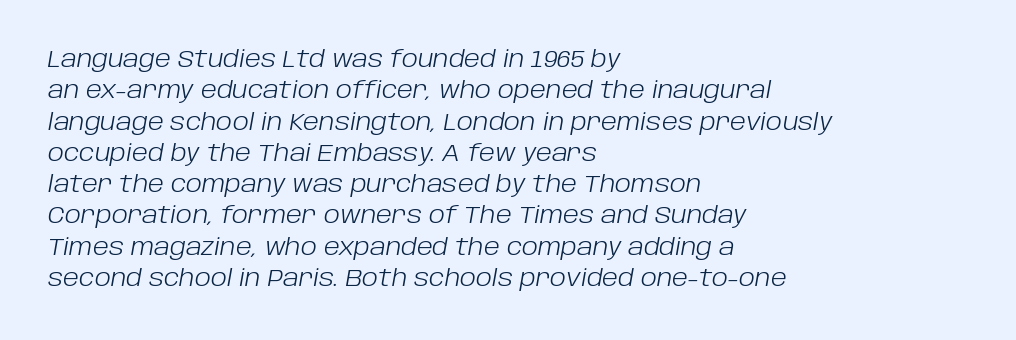
Q: Is the text bold? A: No.
Q: Is the text italic (slanted)? A: Yes, it leans right by about 10 degrees.
Q: Is the text underlined? A: No.
Q: How is the paragraph aligned? A: Left-aligned.
Q: Is the spacing between letters normal or unusually wide? A: Normal.
Q: Is the spacing between lines tight, normal or loose? A: Normal.
